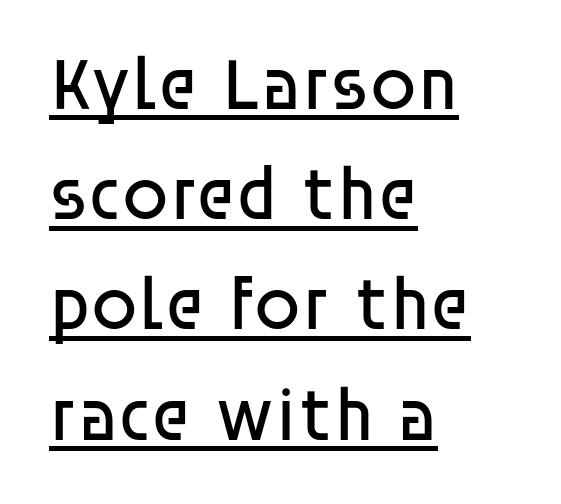
Q: Is the text bold? A: No.
Q: Is the text italic (slanted)? A: No, it is upright.
Q: Is the typeface a serif or a sans-serif typeface? A: Sans-serif.
Q: Is the text underlined? A: Yes.
Q: How is the paragraph aligned? A: Left-aligned.
Q: Is the spacing between letters normal or unusually wide? A: Normal.
Q: Is the spacing between lines tight, normal or loose? A: Normal.
Q: Width (condensed, normal, or wide)? A: Normal.
Q: Stroke contrast? A: Low.
Q: x-height? A: Large.
Q: Monospaced? A: No.
